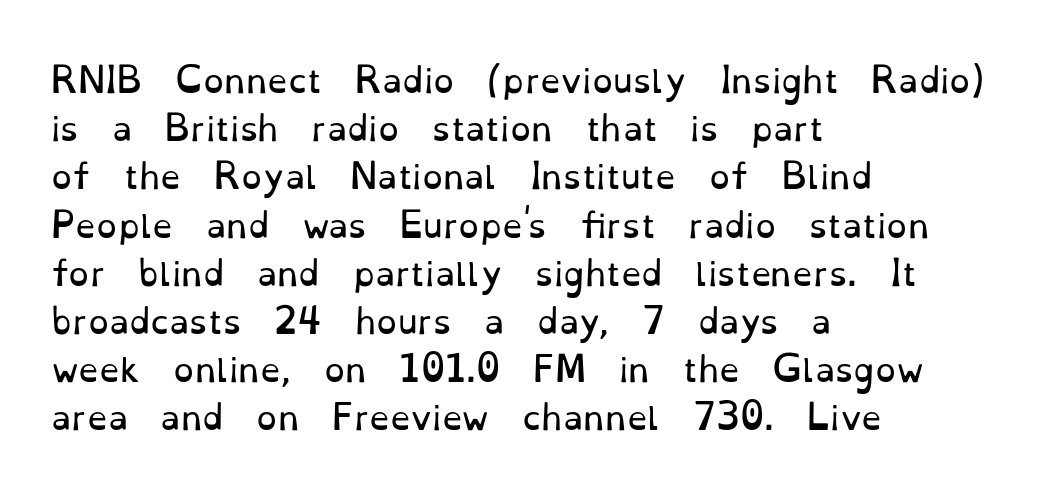
The image shows 33 px regular-weight type, upright; set left-aligned, normal line spacing (1.46x), normal letter spacing, not underlined; low stroke contrast and a small x-height.
